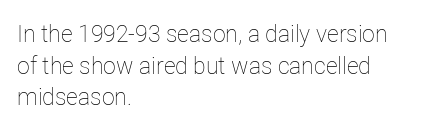
The image shows 23 px text type, upright; set left-aligned, normal line spacing (1.37x), normal letter spacing, not underlined.
